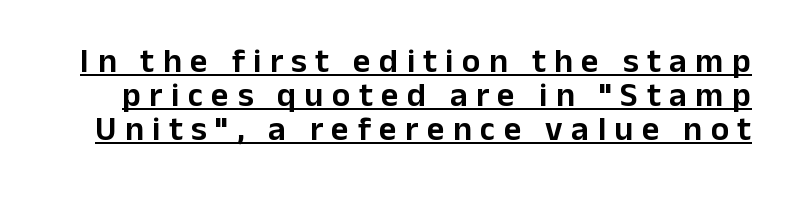
The face used here is proportionally spaced, like ordinary book or web type. In designer terms, the underline attribute is active on this setting. The block of text is dense from top to bottom, with scant space between rows. Spacing between characters has been opened up far beyond the box default.
